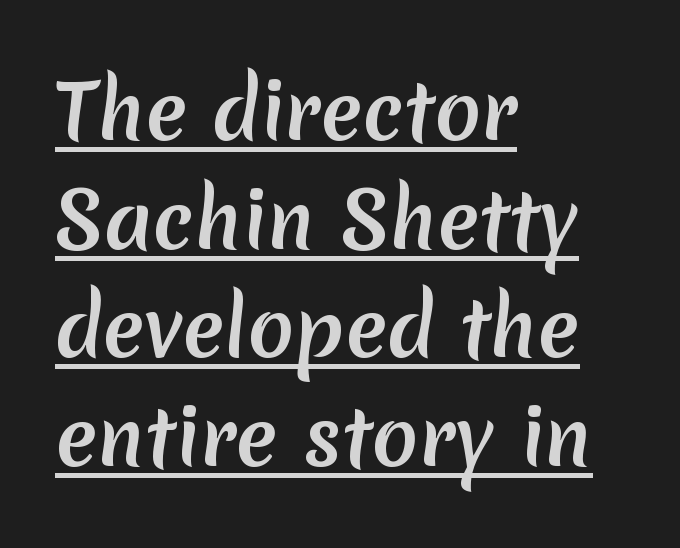
Reading down the column, the eye jumps a familiar distance to each next line. Is the letter spacing exaggerated? No — it looks like the ordinary default. A rule runs beneath these lines of type. Serif or sans? Sans — the stroke terminals are bare. Heft: maximum for text — a bold.
